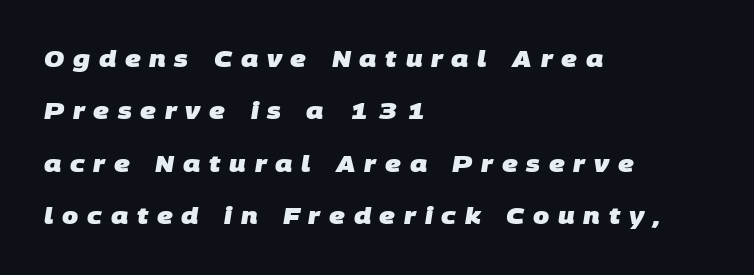
{"bold": "yes", "underline": "no", "align": "left", "line_spacing": "loose", "line_spacing_ratio": 2.28, "letter_spacing": "wide", "letter_spacing_em": 0.38, "glyph_px": 23}
